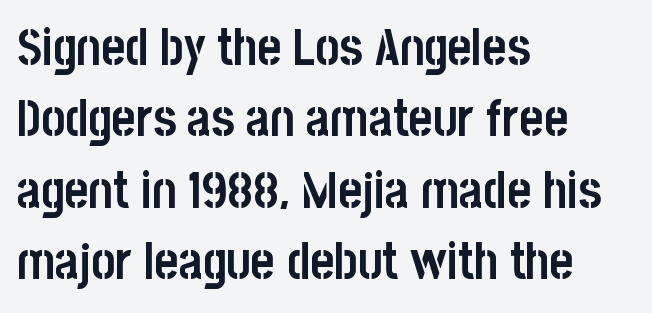
The image shows 51 px semibold, condensed sans-serif type, upright; set left-aligned, normal line spacing (1.4x), normal letter spacing, not underlined; low stroke contrast and a large x-height.
